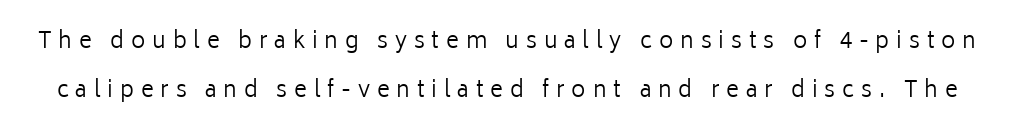
Q: Is the text bold? A: No.
Q: Is the text italic (slanted)? A: No, it is upright.
Q: Is the text underlined? A: No.
Q: Is the spacing between letters normal or unusually wide? A: Unusually wide.
Q: Is the spacing between lines tight, normal or loose? A: Loose.
